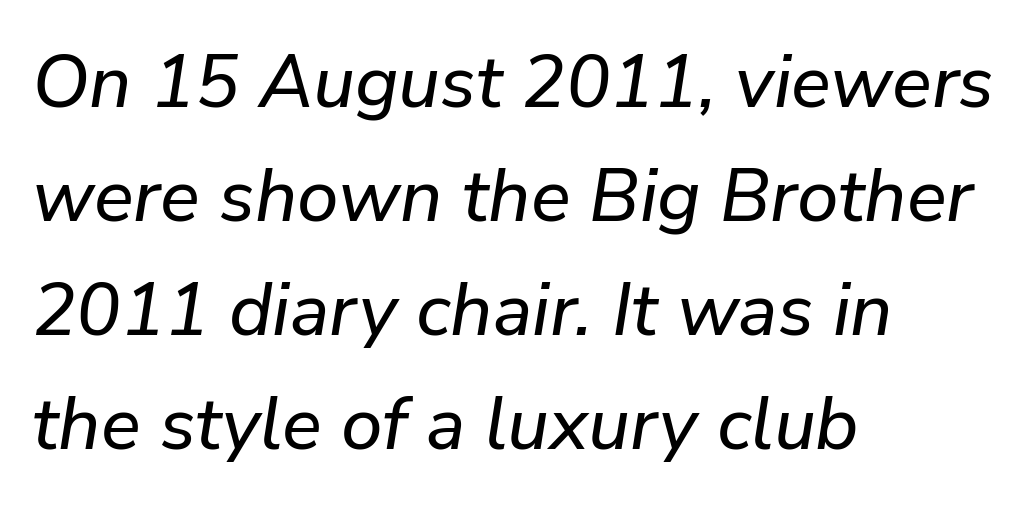
The lettering tilts uniformly, giving the passage an italic look. The specimen omits any rule beneath the text block's lines. Honestly, the row spacing looks completely unremarkable. If you drew a ruler down the left edge, every line would touch it. The passage shown is typed in a proportional face where columns would drift.
